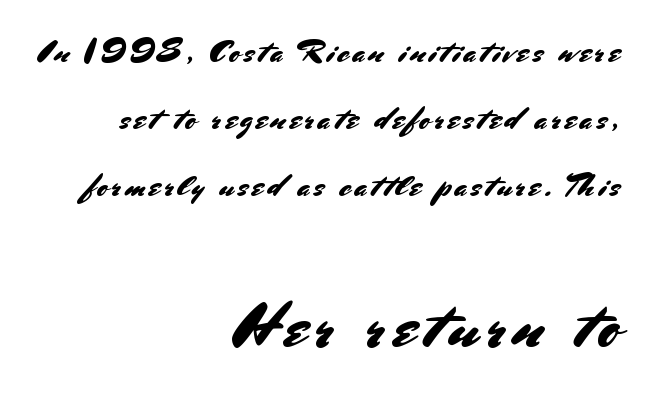
The image shows 65 px sans-serif type; set right-aligned, loose line spacing (2.09x), not underlined; the second (bottom) block is 2.03x larger; medium stroke contrast and a small x-height.
